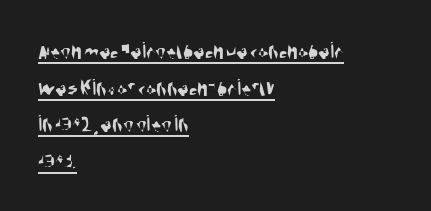
Here the glyphs are tracked normally, forming tight word shapes. These lines sit exactly where default settings would place them. This is underlined copy, the kind a proofreader might mark for attention. If you drew a ruler down the left edge, every line would touch it.
